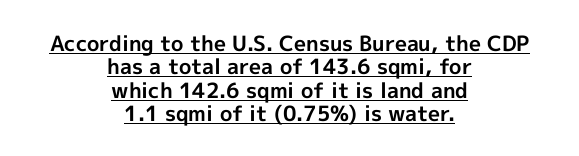
Q: Is the text bold? A: Yes.
Q: Is the text italic (slanted)? A: No, it is upright.
Q: Is the text underlined? A: Yes.
Q: How is the paragraph aligned? A: Centered.
Q: Is the spacing between letters normal or unusually wide? A: Normal.
Q: Is the spacing between lines tight, normal or loose? A: Tight.
